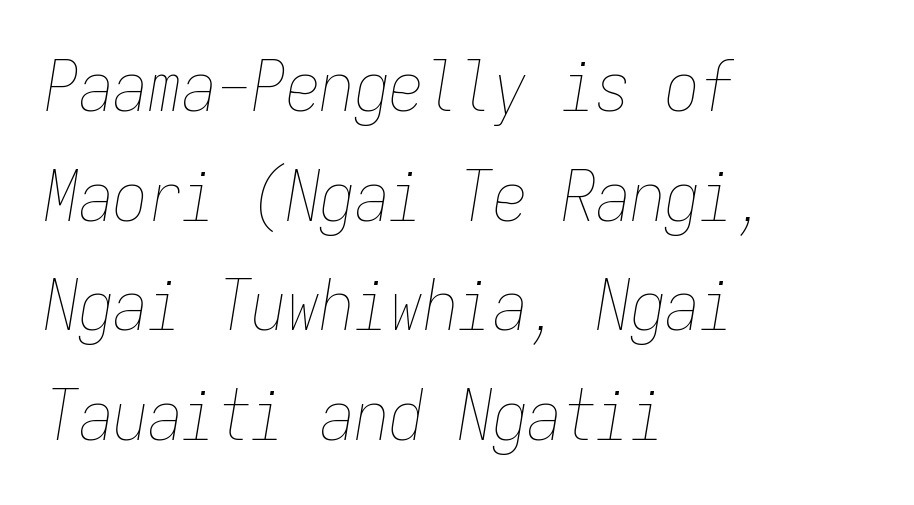
Q: Is the text bold? A: No.
Q: Is the text italic (slanted)? A: Yes, it leans right by about 9 degrees.
Q: Is the text underlined? A: No.
Q: How is the paragraph aligned? A: Left-aligned.
Q: Is the spacing between letters normal or unusually wide? A: Normal.
Q: Is the spacing between lines tight, normal or loose? A: Normal.
Q: Width (condensed, normal, or wide)? A: Condensed.
Q: Stroke contrast? A: Low.
Q: x-height? A: Medium.
Q: Monospaced? A: Yes.
